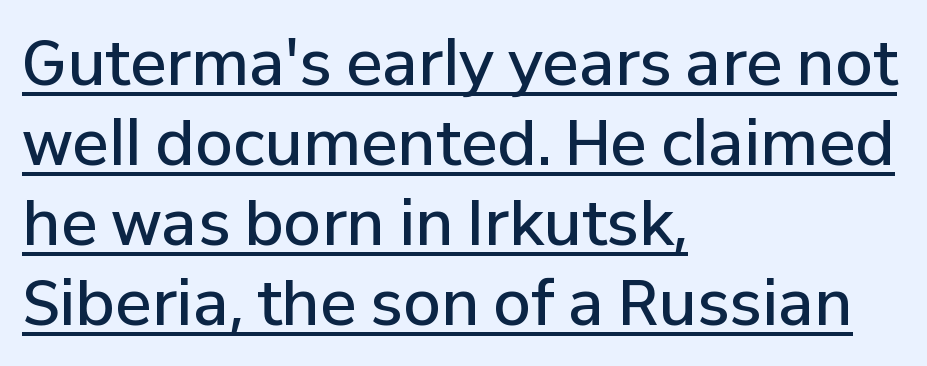
Every stem runs plumb, perpendicular to the baseline. Think of a printed novel: that variable character pitch is what you see here. Students, this is semibold: more ink than regular, less than bold. Compared with typical paragraphs, the rows here are spaced about the same. Type style note: lacks serifs.
